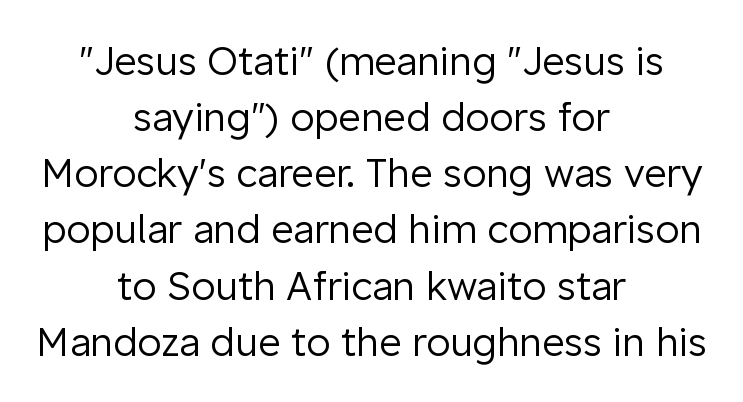
Honestly, the row spacing looks completely unremarkable. The strokes are not fattened; the text isn't bold. Characters remain perfectly vertical along every line. Do the characters align in a grid? No, the font is proportional.
